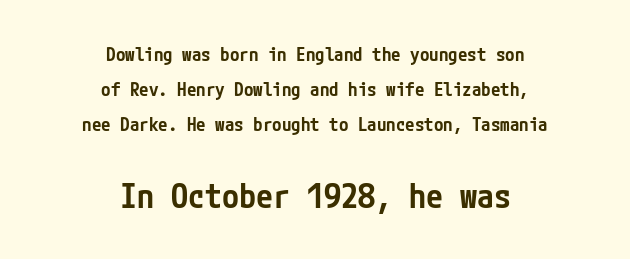
Q: Is the text bold? A: Semi-bold.
Q: Is the text italic (slanted)? A: No, it is upright.
Q: Is the typeface a serif or a sans-serif typeface? A: Sans-serif.
Q: Is the text underlined? A: No.
Q: How is the paragraph aligned? A: Centered.
Q: Is the spacing between letters normal or unusually wide? A: Normal.
Q: Which block of text is set in a larger size, the first (top) or the second (bottom)? A: The second (bottom) one.
Q: Width (condensed, normal, or wide)? A: Condensed.
Q: Stroke contrast? A: Low.
Q: x-height? A: Medium.
